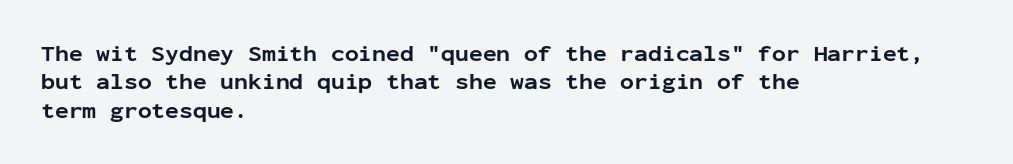
Plain, unruled lines of type. Heft: maximum for text — a bold. The tracking reads as untouched default to a designer's eye. Nope, not italic — everything's standing straight.
